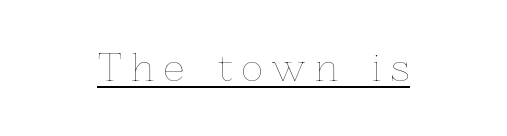
Q: Is the text bold? A: No.
Q: Is the text italic (slanted)? A: No, it is upright.
Q: Is the text underlined? A: Yes.
Q: How is the paragraph aligned? A: Centered.
Q: Is the spacing between letters normal or unusually wide? A: Unusually wide.
Q: Width (condensed, normal, or wide)? A: Normal.
Q: Stroke contrast? A: Low.
Q: x-height? A: Medium.
Q: Monospaced? A: No.
